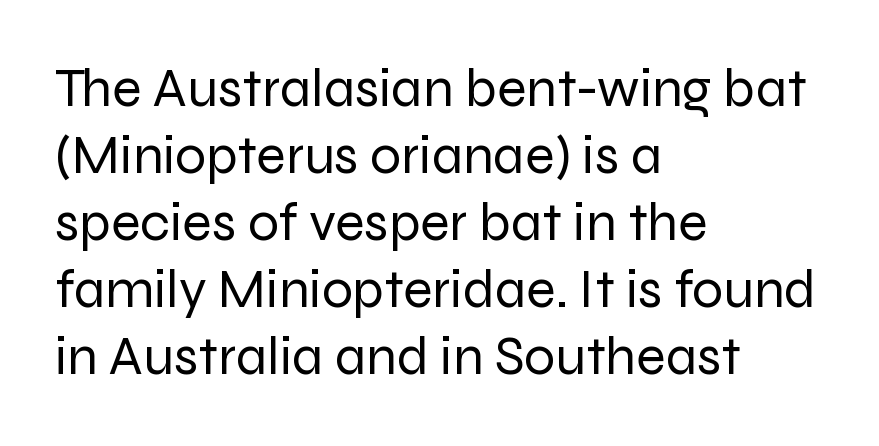
{"serif": "no", "italic": "no", "bold": "no", "weight": "regular", "width": "normal", "stroke_contrast": "low", "x_height": "medium", "monospaced": "no", "underline": "no", "align": "left", "line_spacing_ratio": 1.22, "letter_spacing": "normal", "letter_spacing_em": 0.0, "glyph_px": 55}
